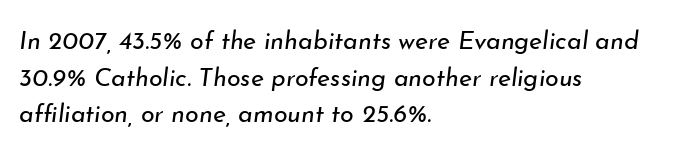
The image shows 25 px text type, italic (leaning right); set left-aligned, normal line spacing (1.47x), normal letter spacing, not underlined.
